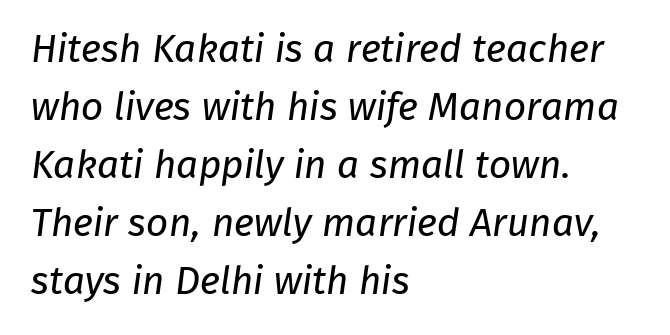
Q: Is the text bold? A: No.
Q: Is the typeface a serif or a sans-serif typeface? A: Sans-serif.
Q: Is the text underlined? A: No.
Q: How is the paragraph aligned? A: Left-aligned.
Q: Is the spacing between letters normal or unusually wide? A: Normal.
Q: Is the spacing between lines tight, normal or loose? A: Normal.
Q: Width (condensed, normal, or wide)? A: Normal.
Q: Stroke contrast? A: Low.
Q: x-height? A: Medium.
Q: Monospaced? A: No.
